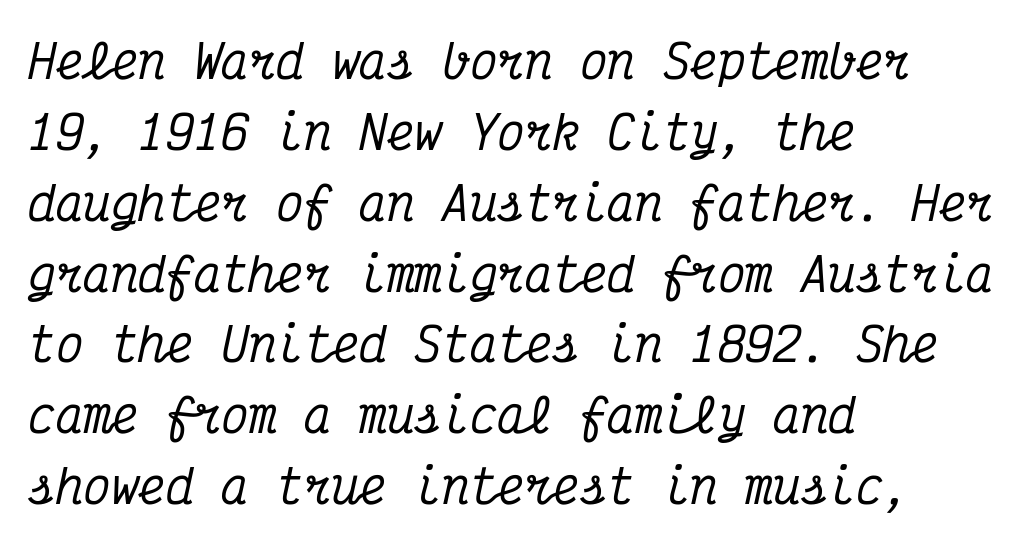
The image shows 46 px condensed serif type, italic (leaning right), monospaced; set left-aligned, normal line spacing (1.54x), normal letter spacing, not underlined; medium stroke contrast and a medium x-height.
